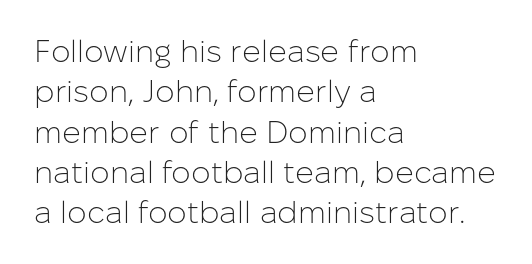
Q: Is the text bold? A: No.
Q: Is the text italic (slanted)? A: No, it is upright.
Q: Is the typeface a serif or a sans-serif typeface? A: Sans-serif.
Q: Is the text underlined? A: No.
Q: How is the paragraph aligned? A: Left-aligned.
Q: Is the spacing between letters normal or unusually wide? A: Normal.
Q: Is the spacing between lines tight, normal or loose? A: Normal.
Q: Width (condensed, normal, or wide)? A: Normal.
Q: Stroke contrast? A: Low.
Q: x-height? A: Medium.
Q: Monospaced? A: No.
